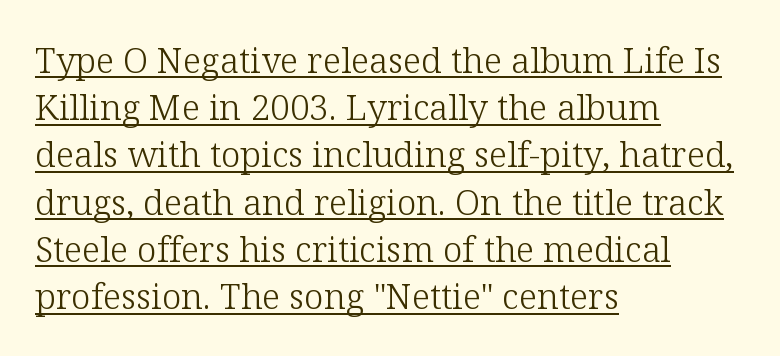
Q: Is the text bold? A: No.
Q: Is the text italic (slanted)? A: No, it is upright.
Q: Is the typeface a serif or a sans-serif typeface? A: Serif.
Q: Is the text underlined? A: Yes.
Q: How is the paragraph aligned? A: Left-aligned.
Q: Is the spacing between letters normal or unusually wide? A: Normal.
Q: Is the spacing between lines tight, normal or loose? A: Normal.
Q: Width (condensed, normal, or wide)? A: Normal.
Q: Stroke contrast? A: Low.
Q: x-height? A: Medium.
Q: Monospaced? A: No.
